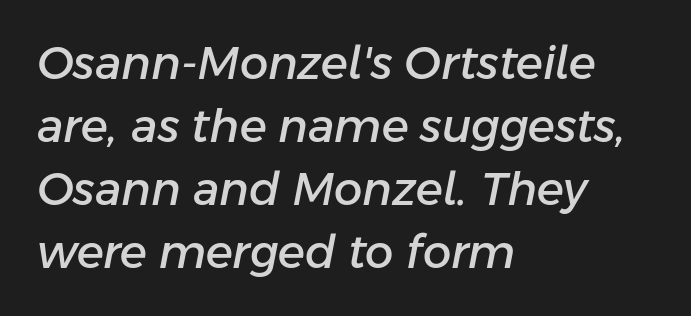
Note the varied advance widths — an 'i' is clearly narrower than an 'm'. Yep, that's italic — everything's leaning. Notice how descenders clear the ascenders below comfortably — that's standard leading. Line beginnings align vertically; line endings do not. Characters follow at the spacing the type designer built in.
